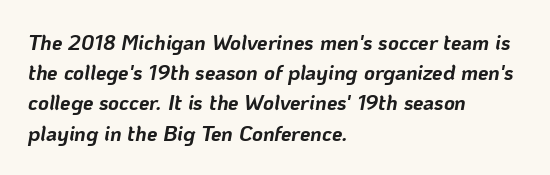
Yep, that's italic — everything's leaning. Each word holds together tightly as a unit, with standard inter-letter gaps. The baseline area is clear. Horizontal bands of white between lines are of average thickness. One-word summary of the alignment: left. Typographic density is high because the face is bold.
